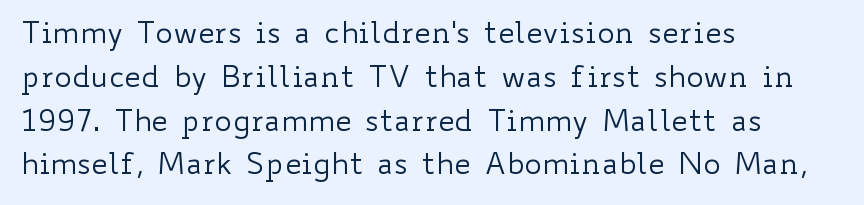
{"italic": "no", "bold": "no", "weight": "regular", "width": "wide", "stroke_contrast": "low", "x_height": "small", "monospaced": "no", "underline": "no", "align": "left", "line_spacing": "normal", "line_spacing_ratio": 1.46, "letter_spacing": "normal", "letter_spacing_em": 0.0, "glyph_px": 30}
